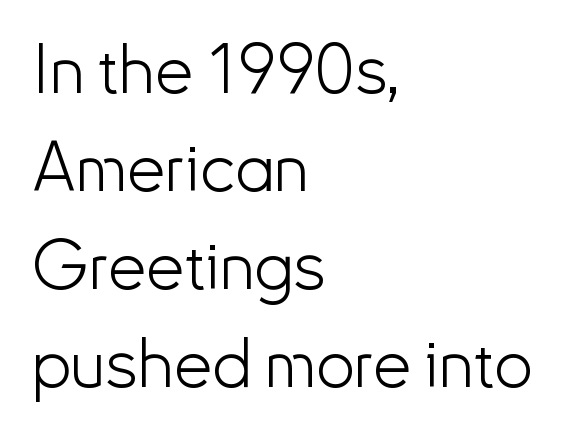
The image shows 69 px light sans-serif type, upright; set left-aligned, normal line spacing (1.42x), normal letter spacing, not underlined; low stroke contrast and a small x-height.
